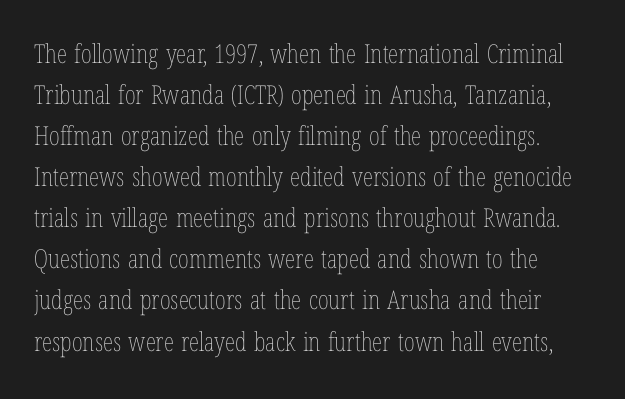
{"italic": "no", "bold": "no", "underline": "no", "line_spacing": "normal", "line_spacing_ratio": 1.58, "letter_spacing": "normal", "letter_spacing_em": 0.0, "glyph_px": 26}
